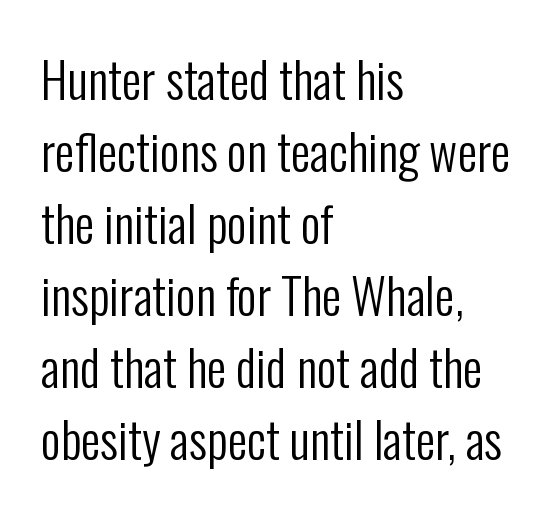
The image shows 49 px regular-weight, condensed sans-serif type, upright; set left-aligned, normal line spacing (1.47x), normal letter spacing, not underlined; low stroke contrast and a medium x-height.
